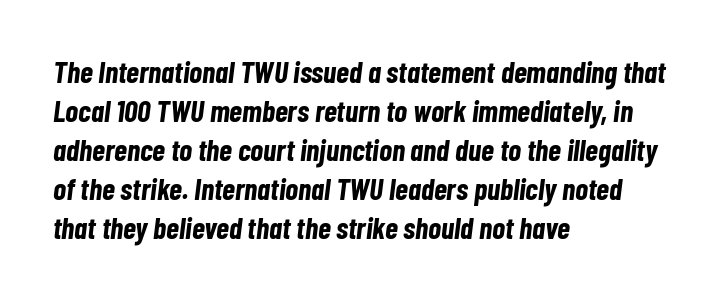
The image shows 30 px bold, condensed type, italic (leaning right); set left-aligned, normal line spacing (1.3x), normal letter spacing, not underlined; low stroke contrast and a medium x-height.
